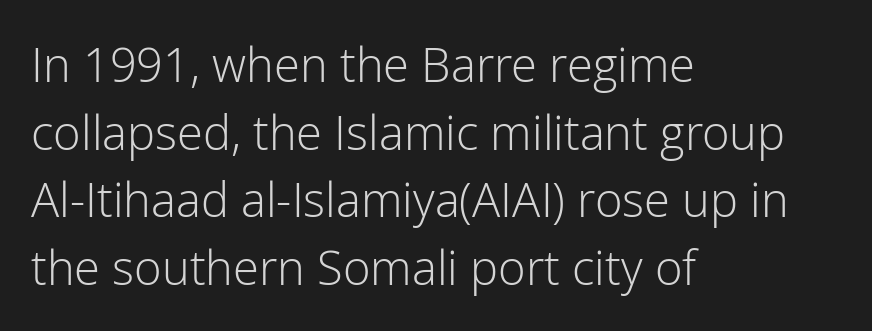
In terms of posture, this sample is upright. Teacher's note: observe the even left margin — that is flush-left alignment. Descenders are the only things crossing below the line. The rendering uses natural spacing where letterforms have individual widths. Stroke terminals: plain, sans-serif. A normal amount of white space separates one row of letters from the next.
